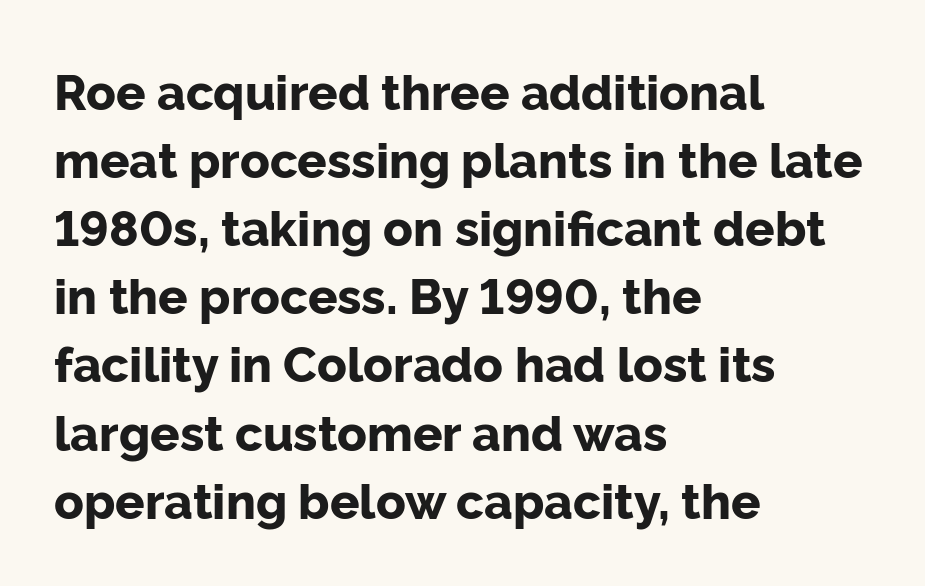
The image shows 49 px bold sans-serif type, upright; set left-aligned, normal line spacing (1.39x), normal letter spacing, not underlined; low stroke contrast and a medium x-height.
